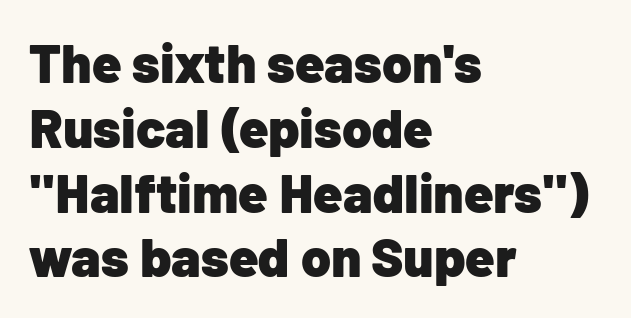
{"serif": "no", "italic": "no", "bold": "yes", "weight": "heavy", "width": "normal", "stroke_contrast": "low", "x_height": "medium", "monospaced": "no", "underline": "no", "align": "left", "line_spacing_ratio": 1.2, "letter_spacing": "normal", "letter_spacing_em": 0.0, "glyph_px": 54}
